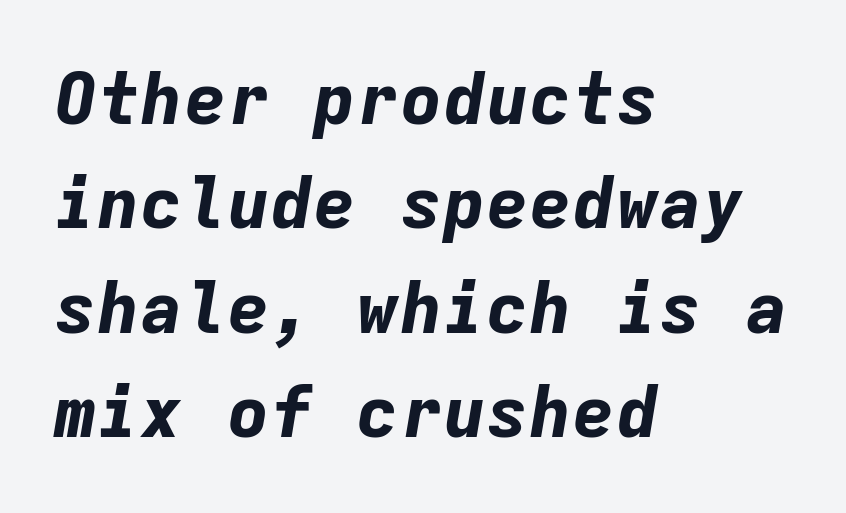
Q: Is the text bold? A: Yes.
Q: Is the text italic (slanted)? A: Yes, it leans right by about 9 degrees.
Q: Is the text underlined? A: No.
Q: How is the paragraph aligned? A: Left-aligned.
Q: Is the spacing between letters normal or unusually wide? A: Normal.
Q: Is the spacing between lines tight, normal or loose? A: Normal.
Q: Width (condensed, normal, or wide)? A: Normal.
Q: Stroke contrast? A: Low.
Q: x-height? A: Medium.
Q: Monospaced? A: Yes.
